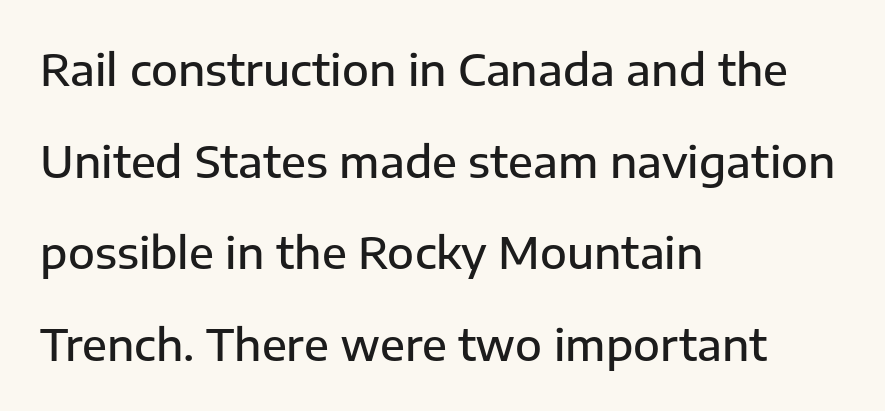
The image shows 44 px semibold sans-serif type, upright; set left-aligned, loose line spacing (2.08x), normal letter spacing, not underlined; low stroke contrast and a medium x-height.
